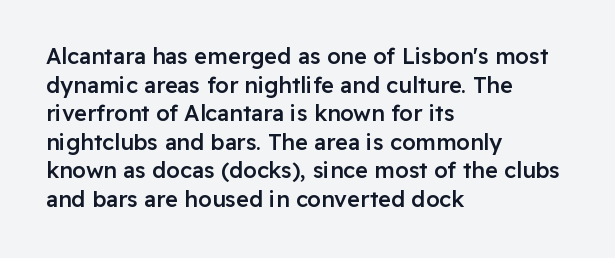
Between one letter and the next there's only the usual sliver of space. Firm but not heavy-handed strokes: this text is semibold. No italicization has been applied; the sample stays upright. Each line starts at the same left margin while the right side varies. Notice how descenders clear the ascenders below comfortably — that's standard leading.
